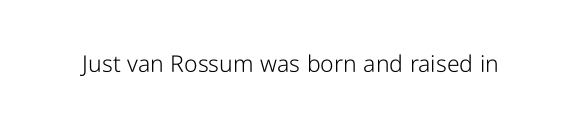
The image shows 23 px text type, upright; set normal letter spacing, not underlined.
